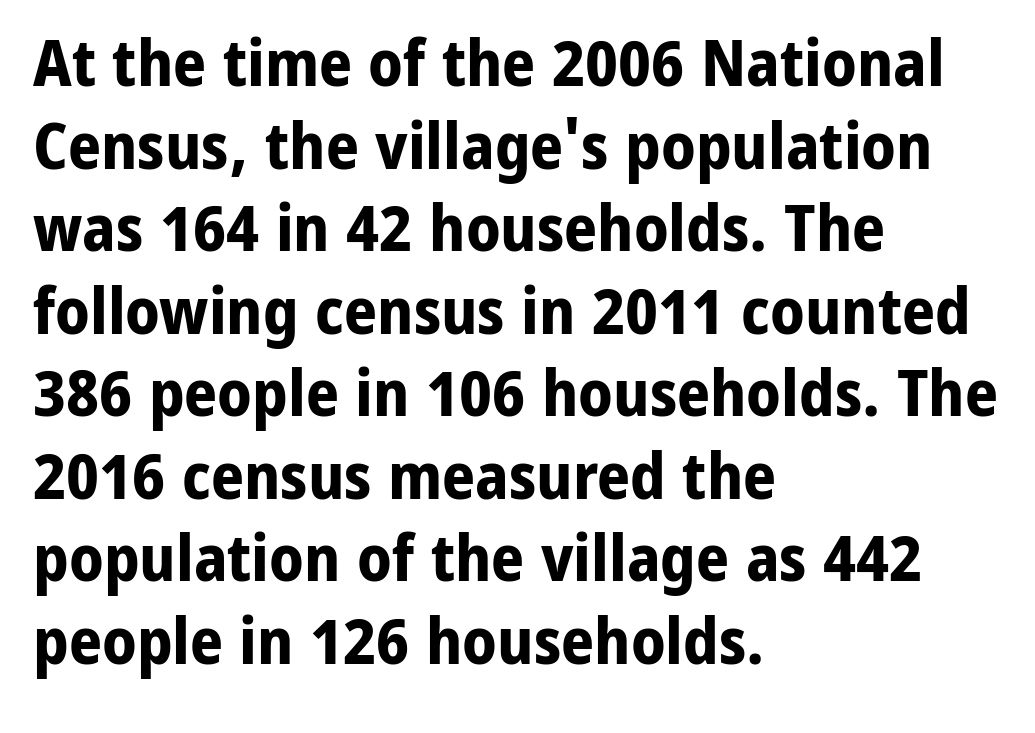
The image shows 65 px bold sans-serif type, upright; set left-aligned, normal line spacing (1.27x), normal letter spacing, not underlined; low stroke contrast and a medium x-height.
